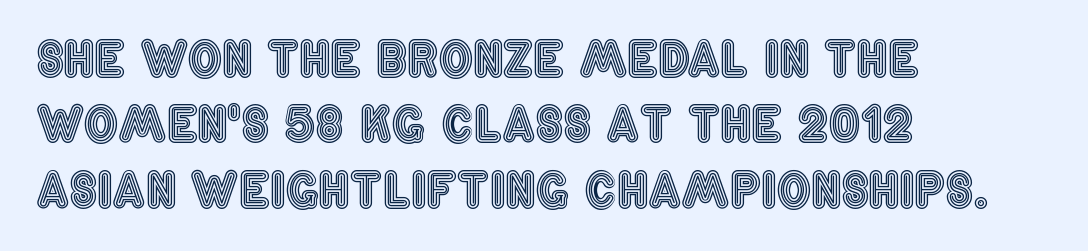
The image shows 48 px condensed type, upright; set left-aligned, normal line spacing (1.36x), normal letter spacing, not underlined; a large x-height.
